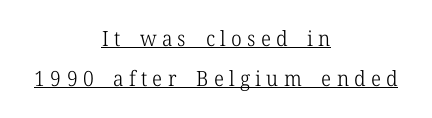
The specimen reads as upright at a glance. The rendering positions every line midway between the sides. Letters have the restrained weight of plain body copy at most. These lines stand farther apart than default settings would place them.
